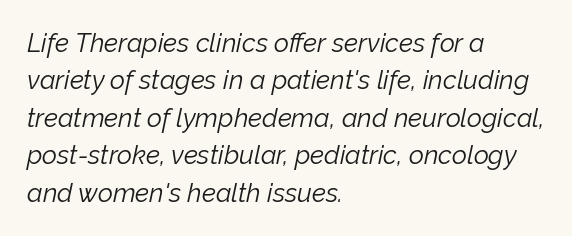
Regular leading. The passage is arranged the way most books set body copy — flush left. The passage shown leans; its letterforms are oblique. On a weight scale, this lands at 450 or below. Honestly, there is no underline to notice here at all.
